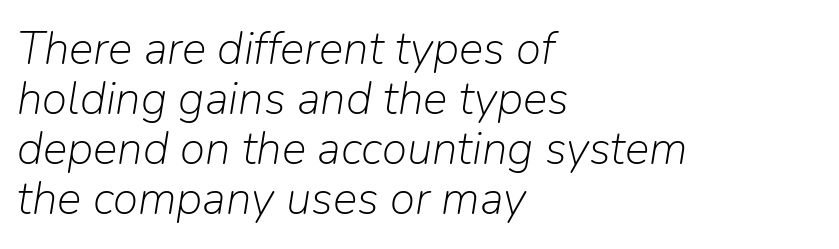
Rule under the text: the space is simply empty. This sample trades vertical openness for compactness between lines. Character widths vary here, with narrow letters taking less room than wide ones. Posture: slanted. Compared with a centered layout, this one pins lines to the left instead.
